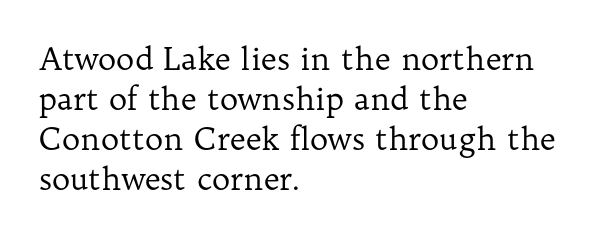
The image shows 31 px regular-weight serif type, upright; set left-aligned, normal line spacing (1.29x), normal letter spacing, not underlined; low stroke contrast and a medium x-height.
